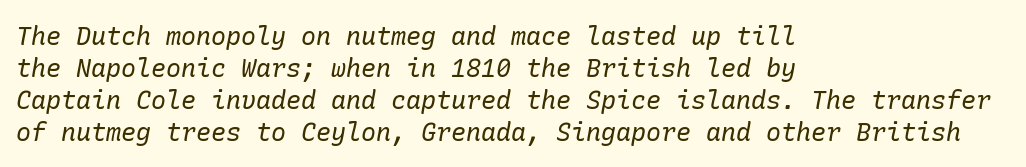
{"italic": "yes", "lean": "right", "slant_degrees": 10, "bold": "no", "underline": "no", "align": "left", "line_spacing": "normal", "line_spacing_ratio": 1.28, "letter_spacing": "normal", "letter_spacing_em": 0.0, "glyph_px": 25}
